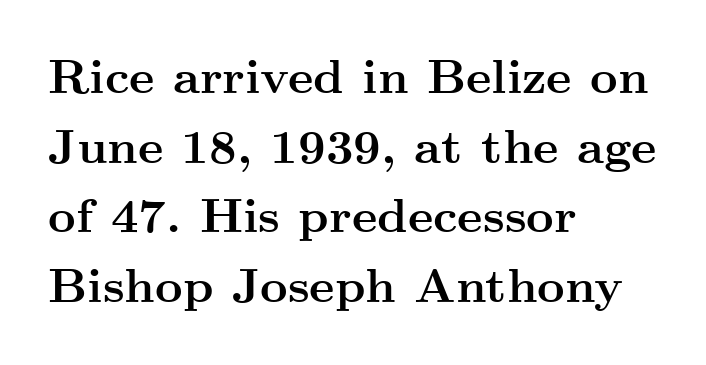
Interline gaps are of average width in this sample. The letters advance in unequal steps, a hallmark of proportional type. The area under the type is left untouched. In CSS terms this would be text-align: left. Chunky letters — that's bold for sure. The gaps between neighbouring characters are ordinary and unremarkable.
